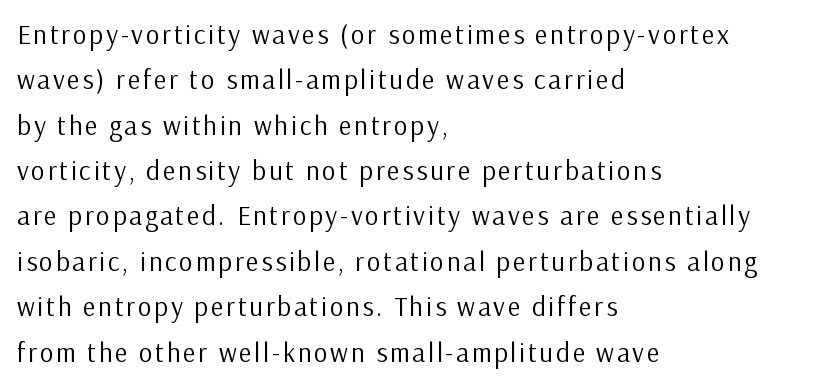
The typesetter chose a ragged-right arrangement here. Stems here are at most as thick as an everyday book face. The space beneath each line is pristine and unruled. Ascenders rise straight up at ninety degrees. The rendering uses a moderate line-height, typical for paragraphs.
